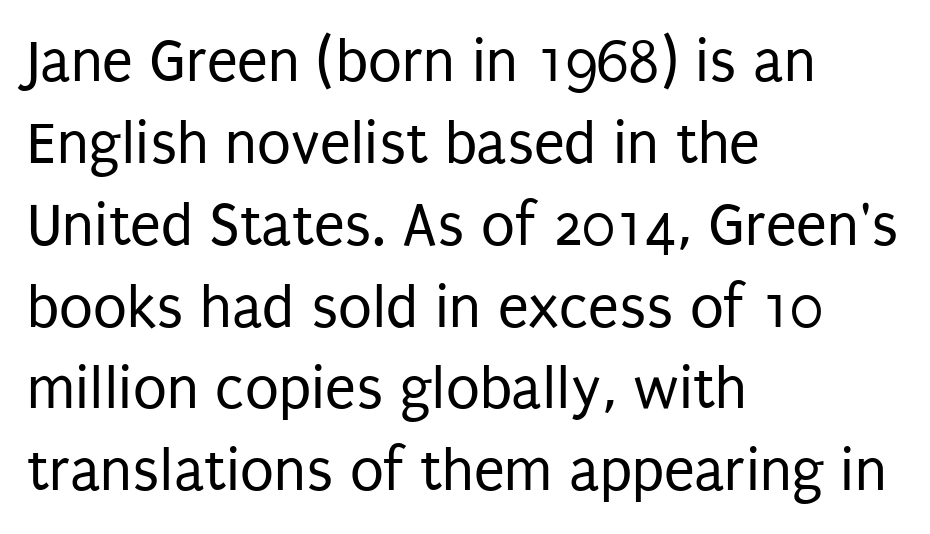
The image shows 62 px regular-weight, condensed sans-serif type, upright; set left-aligned, normal line spacing (1.32x), normal letter spacing, not underlined; low stroke contrast and a large x-height.
